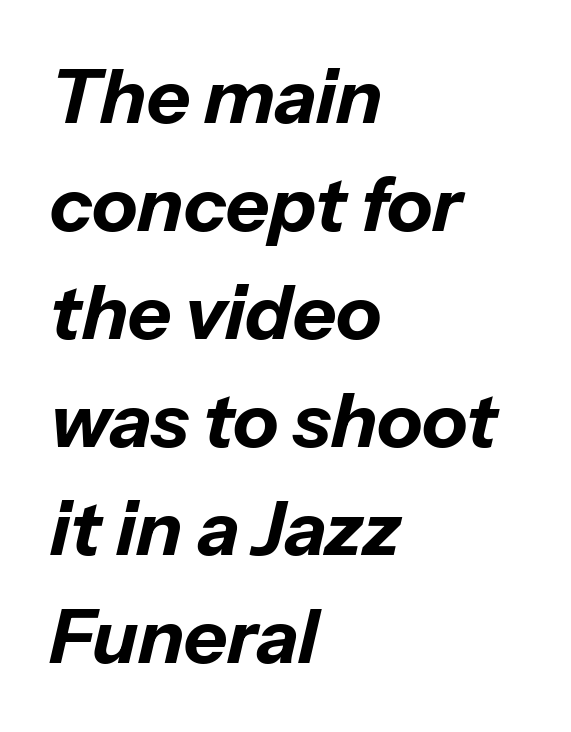
Q: Is the text bold? A: Yes.
Q: Is the text italic (slanted)? A: Yes, it leans right by about 13 degrees.
Q: Is the text underlined? A: No.
Q: How is the paragraph aligned? A: Left-aligned.
Q: Is the spacing between letters normal or unusually wide? A: Normal.
Q: Is the spacing between lines tight, normal or loose? A: Normal.
Q: Width (condensed, normal, or wide)? A: Normal.
Q: Stroke contrast? A: Low.
Q: x-height? A: Medium.
Q: Monospaced? A: No.
